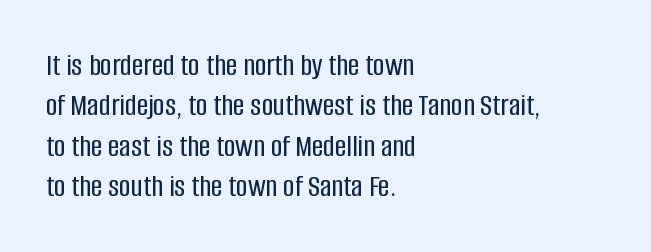
The gap between lines stays unmarked. This rendering leaves character spacing at its baseline value. The text was rendered using a sans face with plain stroke endings. Nope, not italic — everything's standing straight. Caption: multi-line text, flush left, ragged right.
